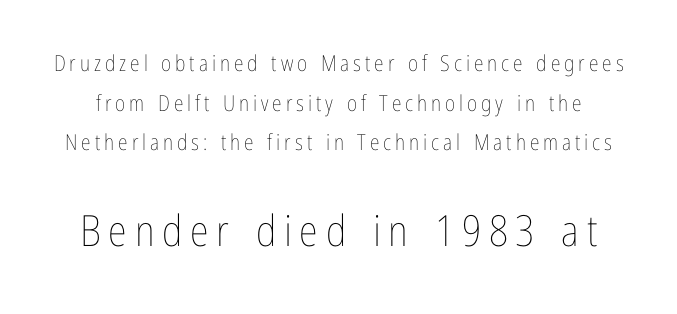
The image shows 43 px thin, condensed type, upright; set line spacing 1.8x, not underlined; the second (bottom) block is 1.95x larger; low stroke contrast and a medium x-height.
